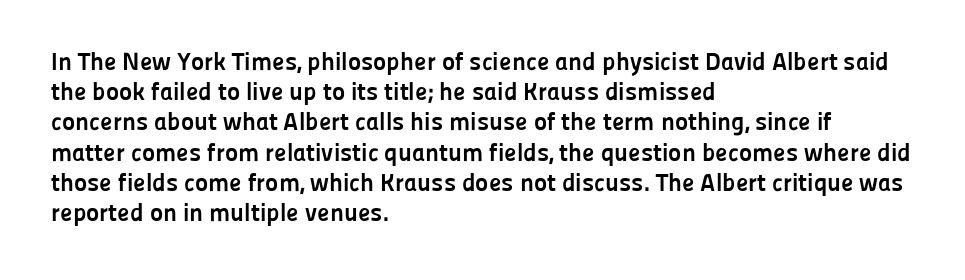
The passage shown is emphatically bold. The space directly below the letters is spotless. Tracking here is standard; glyphs follow each other at the usual distance. Where is the straight margin? On the left.
